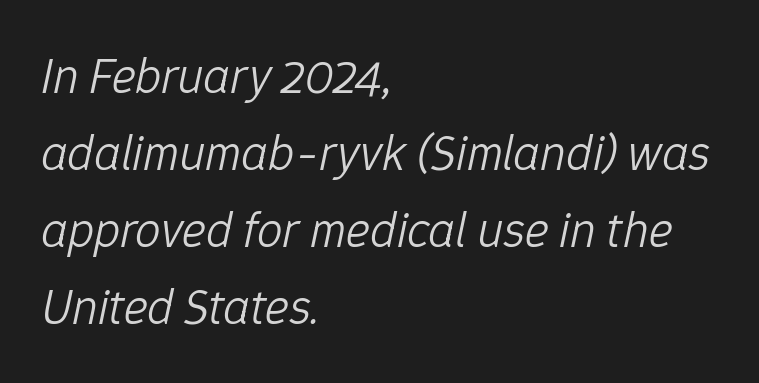
The image shows 51 px light type, italic (leaning right); set left-aligned, normal line spacing (1.51x), normal letter spacing, not underlined; low stroke contrast and a medium x-height.
